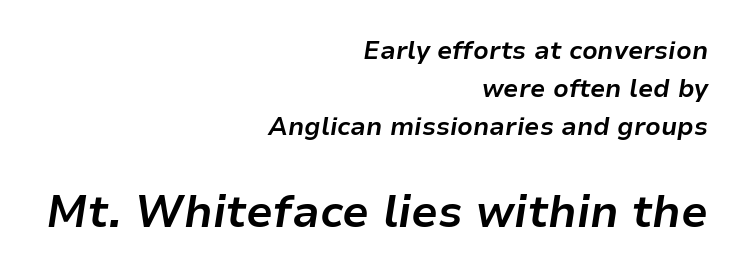
The image shows 44 px bold type, italic (leaning right); set right-aligned, normal line spacing (1.52x), normal letter spacing, not underlined; the second (bottom) block is 1.76x larger; low stroke contrast and a medium x-height.
